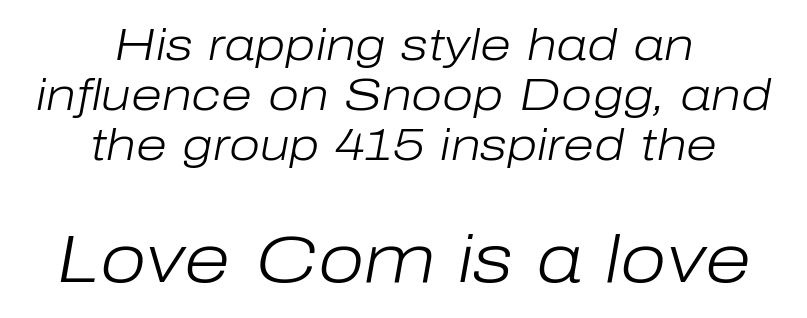
The image shows 67 px light type, italic (leaning right); set centered, tight line spacing (1.11x), normal letter spacing, not underlined; the second (bottom) block is 1.49x larger; low stroke contrast and a medium x-height.
